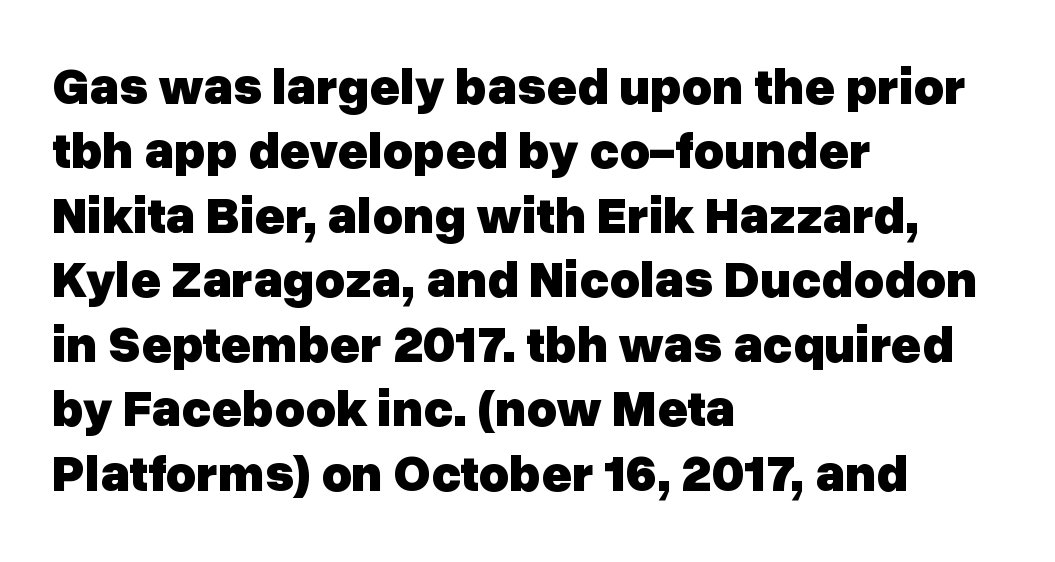
The image shows 52 px heavy sans-serif type, upright; set left-aligned, line spacing 1.24x, normal letter spacing, not underlined; low stroke contrast and a medium x-height.
